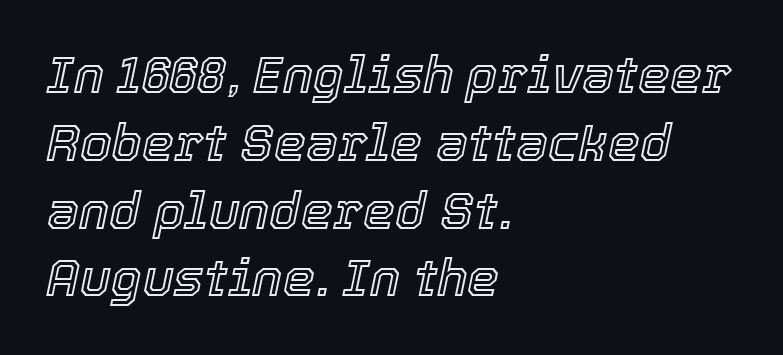
The image shows 51 px text type, italic (leaning right); set left-aligned, normal line spacing (1.33x), normal letter spacing, not underlined; a medium x-height.
